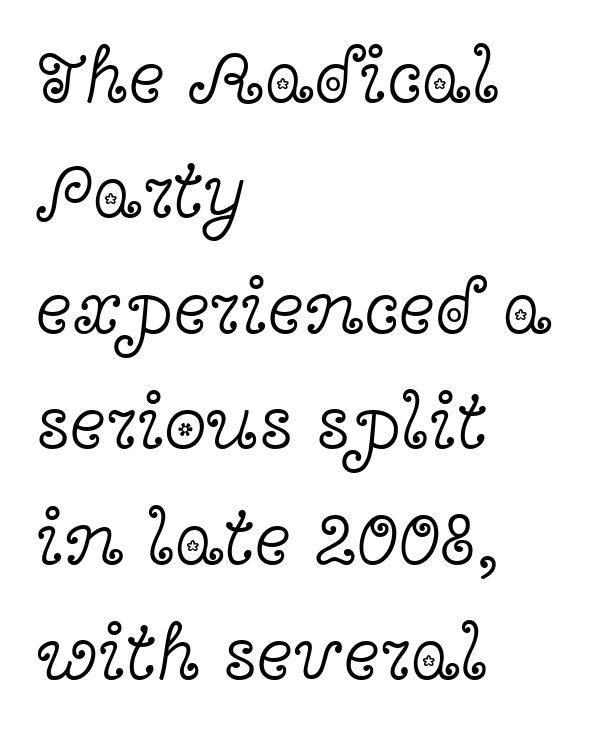
Just letters on the line, the space beneath them empty. The strokes are not fattened; the text isn't bold. Regarding serifs, this sample has them. This rendering uses left alignment, leaving the right contour irregular. Nothing unusual about the tracking: characters are spaced as the font intends.
